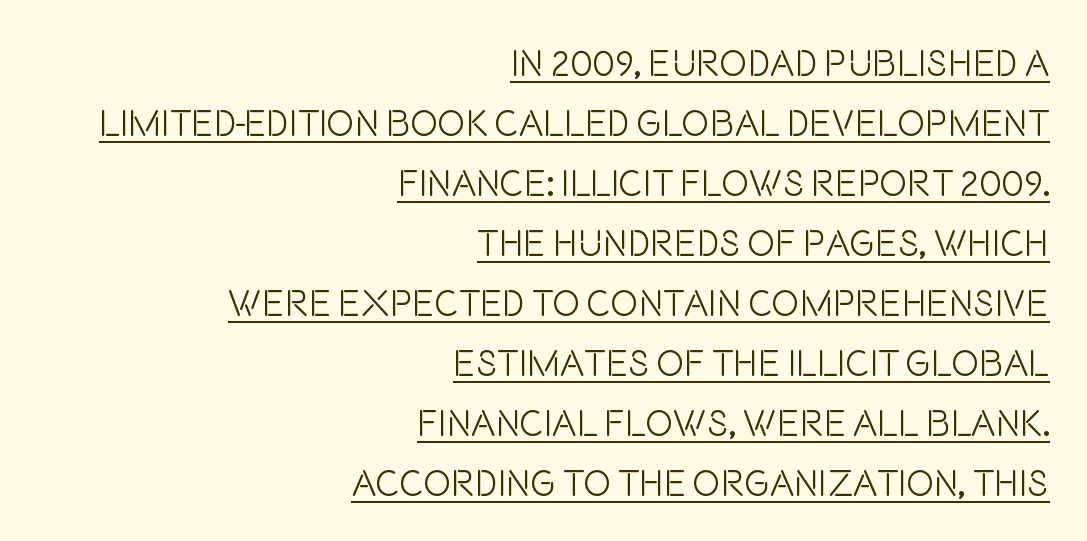
Q: Is the text bold? A: No.
Q: Is the text italic (slanted)? A: No, it is upright.
Q: Is the typeface a serif or a sans-serif typeface? A: Sans-serif.
Q: Is the text underlined? A: Yes.
Q: How is the paragraph aligned? A: Right-aligned.
Q: Is the spacing between letters normal or unusually wide? A: Normal.
Q: Is the spacing between lines tight, normal or loose? A: Normal.
Q: Width (condensed, normal, or wide)? A: Condensed.
Q: Stroke contrast? A: Low.
Q: x-height? A: Large.
Q: Monospaced? A: No.
